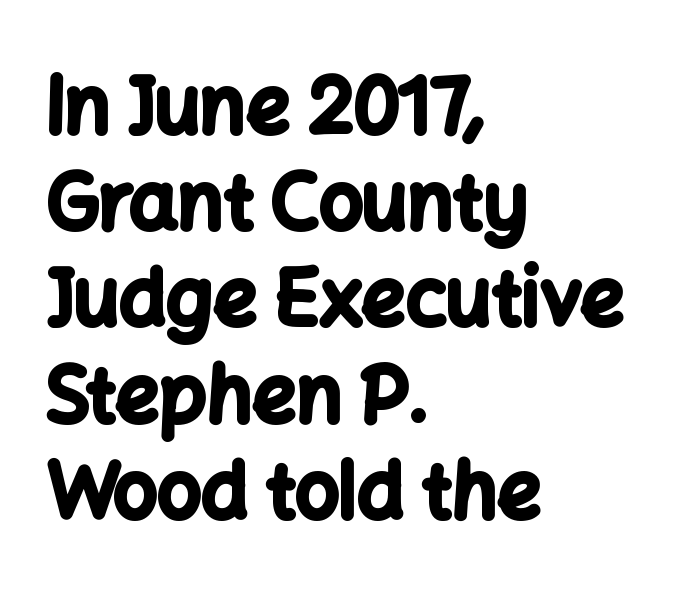
Q: Is the text bold? A: Yes.
Q: Is the text italic (slanted)? A: No, it is upright.
Q: Is the typeface a serif or a sans-serif typeface? A: Sans-serif.
Q: Is the text underlined? A: No.
Q: How is the paragraph aligned? A: Left-aligned.
Q: Is the spacing between letters normal or unusually wide? A: Normal.
Q: Is the spacing between lines tight, normal or loose? A: Normal.
Q: Width (condensed, normal, or wide)? A: Normal.
Q: Stroke contrast? A: Low.
Q: x-height? A: Medium.
Q: Monospaced? A: No.
